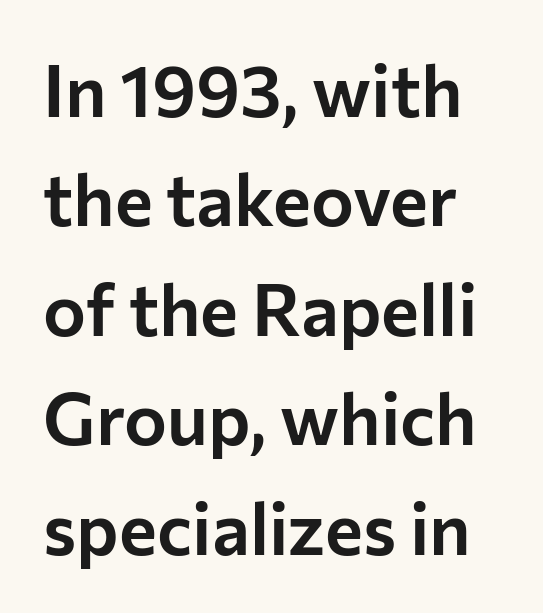
Q: Is the text italic (slanted)? A: No, it is upright.
Q: Is the typeface a serif or a sans-serif typeface? A: Sans-serif.
Q: Is the text underlined? A: No.
Q: Is the spacing between letters normal or unusually wide? A: Normal.
Q: Is the spacing between lines tight, normal or loose? A: Normal.
Q: Width (condensed, normal, or wide)? A: Normal.
Q: Stroke contrast? A: Low.
Q: x-height? A: Medium.
Q: Monospaced? A: No.
